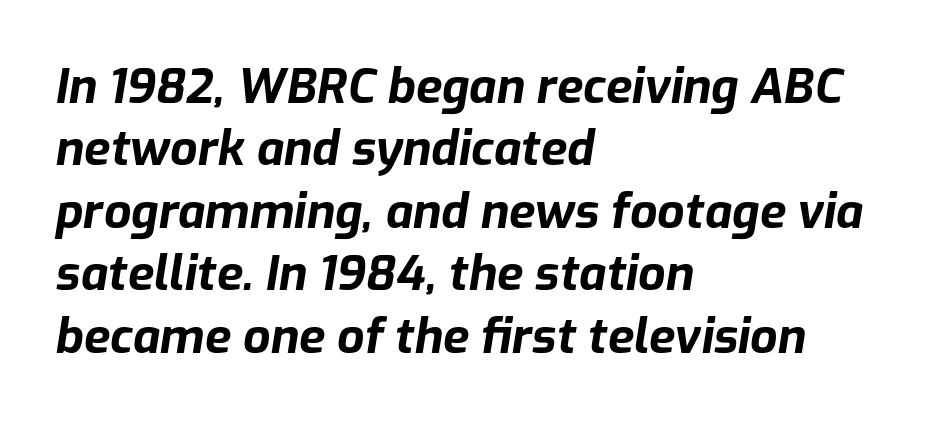
Q: Is the text bold? A: Yes.
Q: Is the text italic (slanted)? A: Yes, it leans right by about 9 degrees.
Q: Is the text underlined? A: No.
Q: How is the paragraph aligned? A: Left-aligned.
Q: Is the spacing between letters normal or unusually wide? A: Normal.
Q: Is the spacing between lines tight, normal or loose? A: Normal.
Q: Width (condensed, normal, or wide)? A: Normal.
Q: Stroke contrast? A: Low.
Q: x-height? A: Medium.
Q: Monospaced? A: No.
